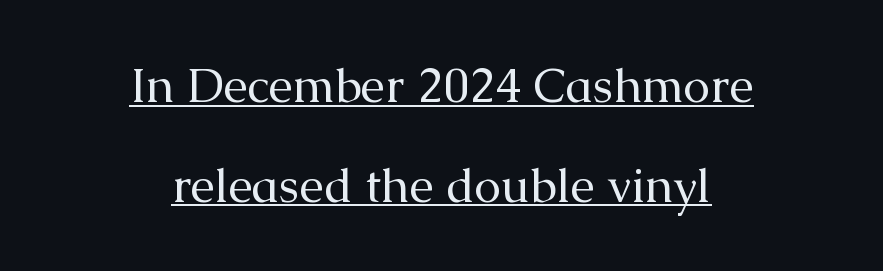
{"serif": "yes", "italic": "no", "bold": "no", "weight": "regular", "width": "normal", "stroke_contrast": "medium", "x_height": "medium", "monospaced": "no", "underline": "yes", "align": "center", "line_spacing": "loose", "line_spacing_ratio": 2.08, "letter_spacing": "normal", "letter_spacing_em": 0.0, "glyph_px": 48}
